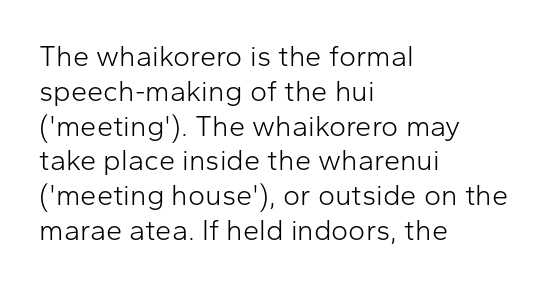
{"serif": "no", "italic": "no", "bold": "no", "weight": "light", "width": "normal", "stroke_contrast": "low", "x_height": "medium", "monospaced": "no", "underline": "no", "align": "left", "line_spacing_ratio": 1.2, "letter_spacing": "normal", "letter_spacing_em": 0.0, "glyph_px": 29}
